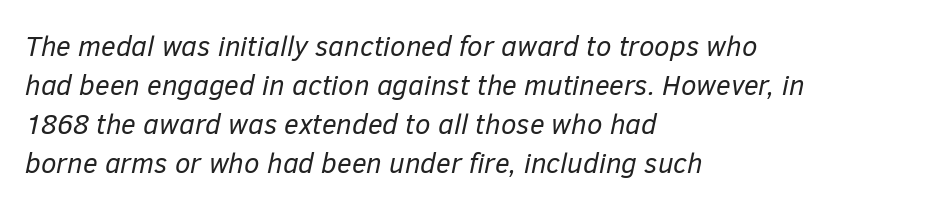
Posture: slanted. Reading down the column, the eye jumps a familiar distance to each next line. Tracking here is standard; glyphs follow each other at the usual distance. Is this a fixed-width face? No — the glyphs have proportional, varying widths. Underlining? Definitely not there.
